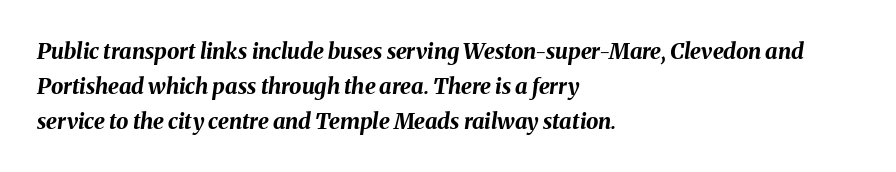
The image shows 22 px bold type, italic (leaning right); set left-aligned, normal line spacing (1.58x), normal letter spacing, not underlined.
